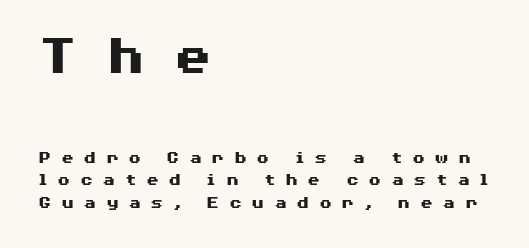
{"serif": "no", "italic": "no", "bold": "yes", "weight": "heavy", "width": "wide", "stroke_contrast": "medium", "x_height": "medium", "monospaced": "no", "underline": "no", "align": "left", "line_spacing_ratio": 1.18, "letter_spacing": "wide", "letter_spacing_em": 0.49, "larger_block": "first", "size_ratio": 3.0, "glyph_px": 57}
